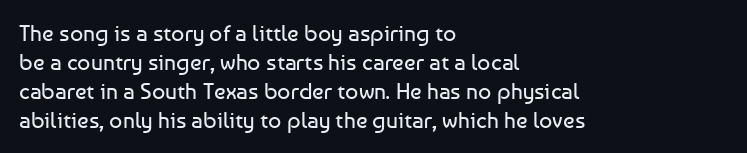
A typesetter would call this zero additional tracking. If you drew a line through each stem, it would be perfectly vertical. This block has exactly the height ordinary leading produces. Teacher's note: observe the even left margin — that is flush-left alignment. The area under the type is left untouched. This is not heavy type; no bold has been used.
